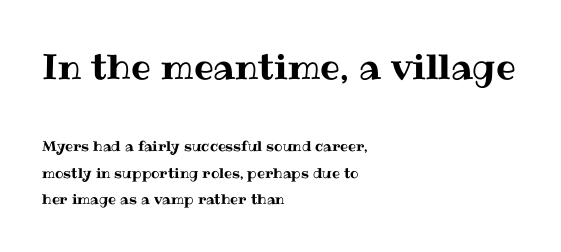
Each letter keeps its own natural width here, so spacing adapts to shape. This sample uses an upright cut, with every glyph sitting square on the baseline. The space directly below the letters is spotless. Larger block? The one above; the one below is distinctly smaller. Is the block centered? No — it sits flush against the left margin. The letterforms sit shoulder to shoulder at normal distance.
